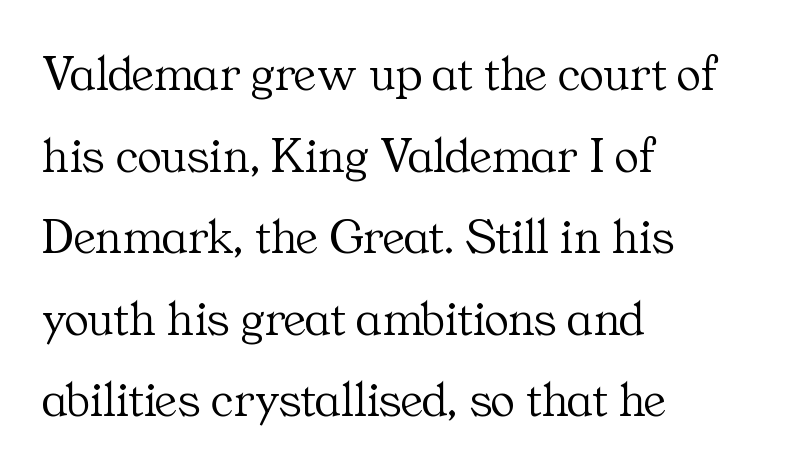
{"serif": "yes", "italic": "no", "bold": "no", "weight": "light", "width": "normal", "stroke_contrast": "medium", "x_height": "medium", "monospaced": "no", "underline": "no", "align": "left", "line_spacing": "normal", "line_spacing_ratio": 1.6, "letter_spacing": "normal", "letter_spacing_em": 0.0, "glyph_px": 51}
